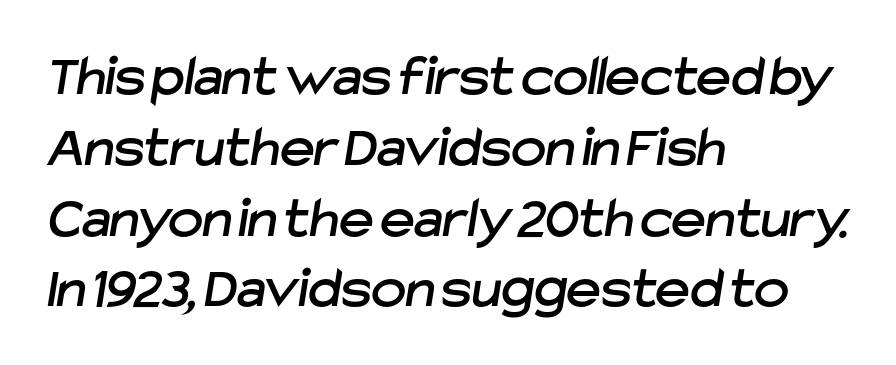
Does the type have serifs? No, each stem ends abruptly. Observe the ordinary spacing: letters are neighbours, not strangers. Alignment: flush left. Note the varied advance widths — an 'i' is clearly narrower than an 'm'. This rendering features lettering with no underline.
